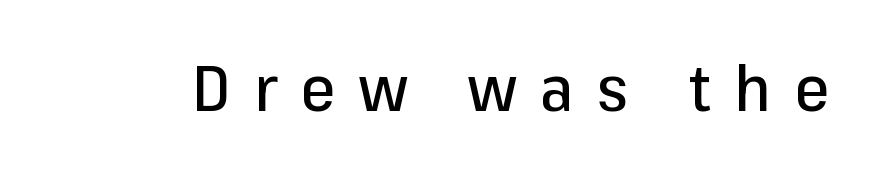
Only glyphs here, with clear space below each row. Rendered with straight, roman letterforms. Note the varied advance widths — an 'i' is clearly narrower than an 'm'. Does the type have serifs? No, each stem ends abruptly. Characters follow at a spacing far wider than the type designer built in.
